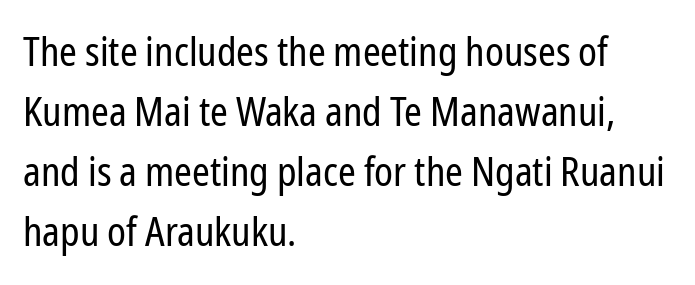
The designer went with a sans here, leaving each stem footless. Posture: upright roman. Stem width sits at or under what a default text font uses. The zone under the glyphs is completely vacant. Is the block centered? No — it sits flush against the left margin. Observe the ordinary spacing: letters are neighbours, not strangers.
